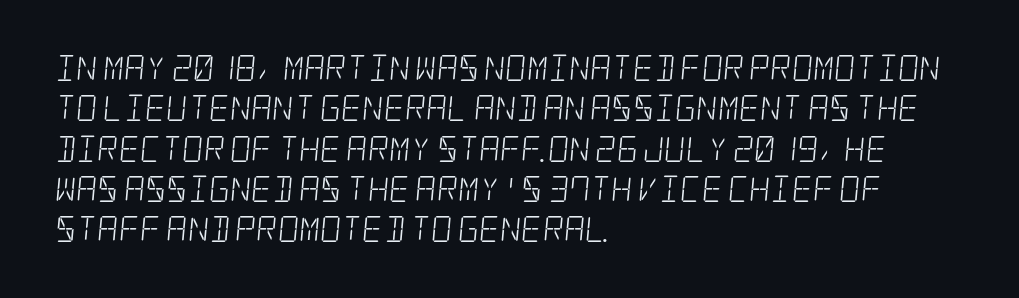
Beneath every word, the page is bare. Notice how descenders clear the ascenders below comfortably — that's standard leading. Reading down the block, your eye returns to a fixed left position each line. Think standard paragraph weight, or any step lighter than that. The tracking reads as untouched default to a designer's eye.
